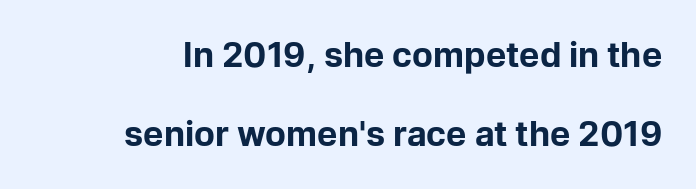
Q: Is the text bold? A: Yes.
Q: Is the text italic (slanted)? A: No, it is upright.
Q: Is the typeface a serif or a sans-serif typeface? A: Sans-serif.
Q: Is the text underlined? A: No.
Q: Is the spacing between letters normal or unusually wide? A: Normal.
Q: Is the spacing between lines tight, normal or loose? A: Loose.
Q: Width (condensed, normal, or wide)? A: Normal.
Q: Stroke contrast? A: Low.
Q: x-height? A: Medium.
Q: Monospaced? A: No.
